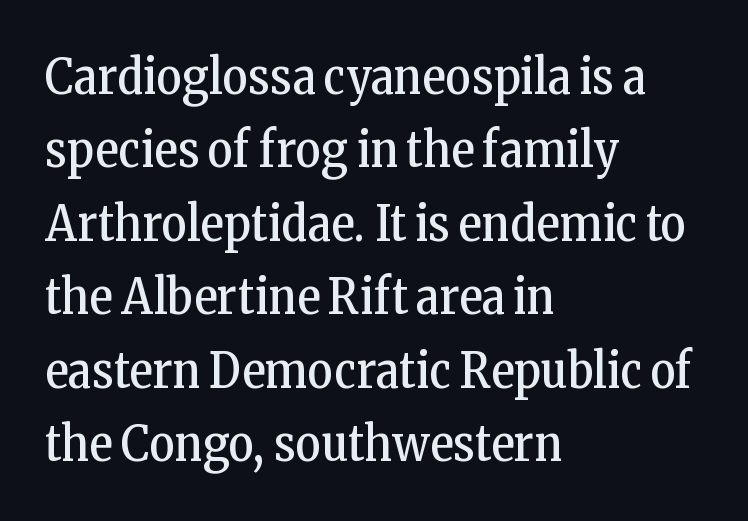
The image shows 49 px regular-weight, condensed serif type, upright; set left-aligned, normal line spacing (1.5x), normal letter spacing, not underlined; low stroke contrast and a medium x-height.
